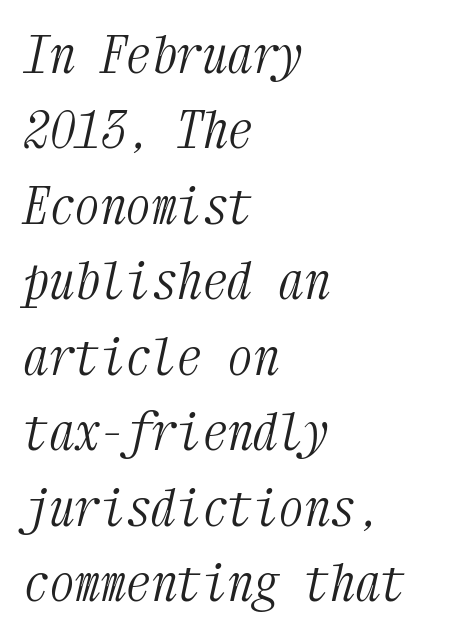
The image shows 51 px light, condensed serif type, italic (leaning right), monospaced; set left-aligned, normal line spacing (1.48x), normal letter spacing, not underlined; medium stroke contrast and a medium x-height.
